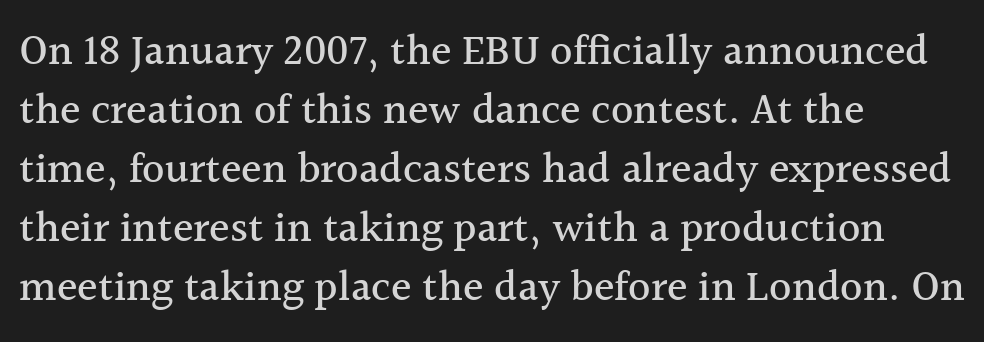
{"serif": "yes", "italic": "no", "width": "normal", "x_height": "medium", "monospaced": "no", "underline": "no", "align": "left", "line_spacing": "normal", "line_spacing_ratio": 1.37, "letter_spacing": "normal", "letter_spacing_em": 0.0, "glyph_px": 43}
